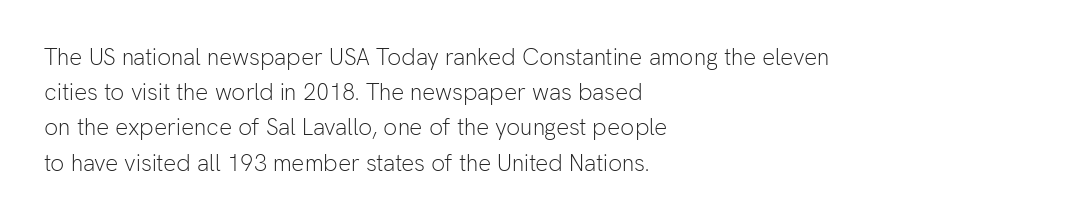
A typesetter would call this leading conventional body-copy spacing. Casual observation: everything's shoved over to the left. Counters stay open thanks to moderate or lighter strokes. The lettering stays uniformly vertical, giving the passage a roman look. No extra tracking has been applied to these lines. The gap between lines stays unmarked.
